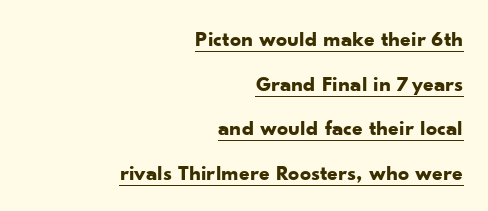
The image shows 22 px bold type, upright; set right-aligned, loose line spacing (2.03x), normal letter spacing, underlined.
